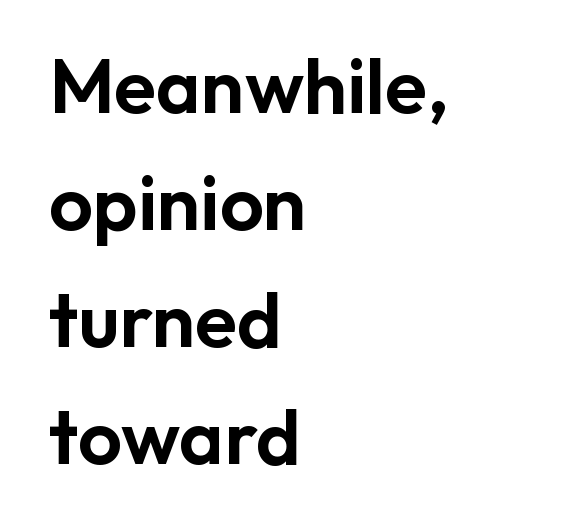
The image shows 77 px sans-serif type, upright; set left-aligned, normal line spacing (1.52x), normal letter spacing, not underlined; low stroke contrast and a medium x-height.
